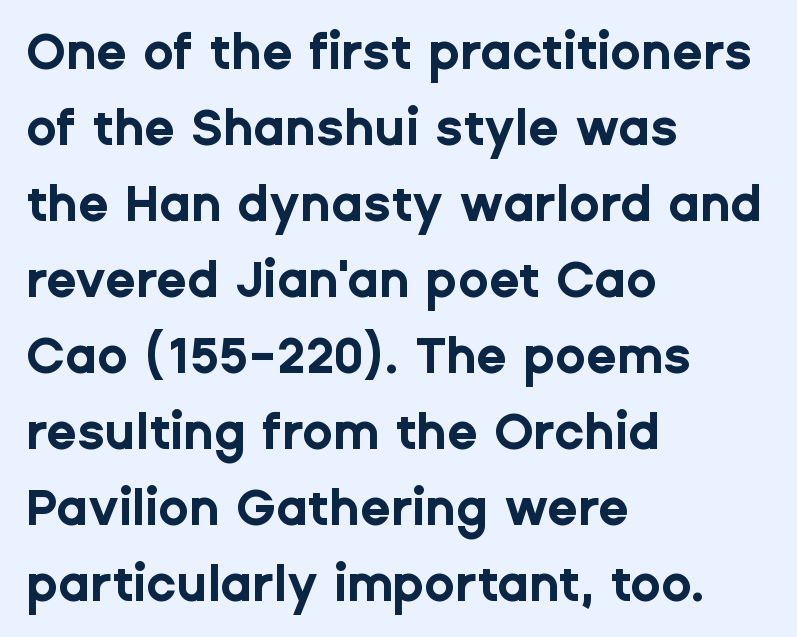
The image shows 50 px bold sans-serif type, upright; set left-aligned, normal line spacing (1.52x), normal letter spacing, not underlined; low stroke contrast and a medium x-height.
